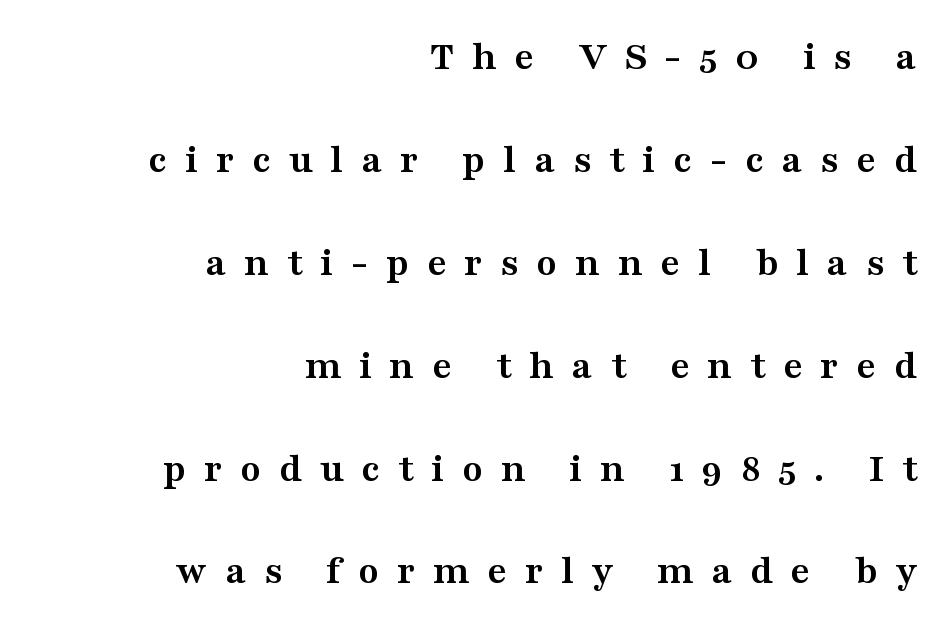
Q: Is the text bold? A: Yes.
Q: Is the text italic (slanted)? A: No, it is upright.
Q: Is the typeface a serif or a sans-serif typeface? A: Serif.
Q: Is the text underlined? A: No.
Q: How is the paragraph aligned? A: Right-aligned.
Q: Is the spacing between letters normal or unusually wide? A: Unusually wide.
Q: Is the spacing between lines tight, normal or loose? A: Loose.
Q: Width (condensed, normal, or wide)? A: Wide.
Q: Stroke contrast? A: Medium.
Q: x-height? A: Medium.
Q: Monospaced? A: No.
